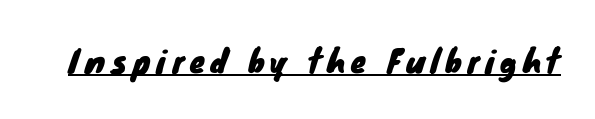
Q: Is the typeface a serif or a sans-serif typeface? A: Sans-serif.
Q: Is the text underlined? A: Yes.
Q: Width (condensed, normal, or wide)? A: Normal.
Q: Stroke contrast? A: Low.
Q: x-height? A: Small.
Q: Monospaced? A: No.
